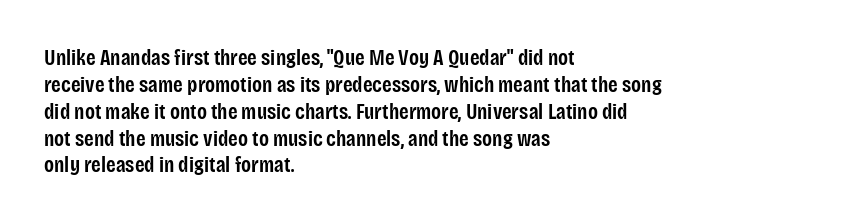
Letters rest on an invisible, unmarked baseline. Notice how the stems are strictly vertical — no italics here. In terms of letterspacing, this is plain default setting. This is moderately heavy type, rendered in semibold. Reading down the block, your eye returns to a fixed left position each line.
